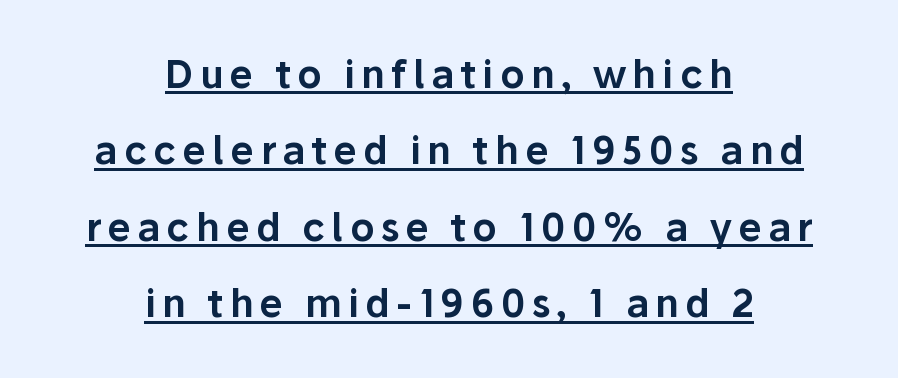
The image shows 38 px sans-serif type, upright; set centered, loose line spacing (2.01x), underlined; low stroke contrast and a medium x-height.
